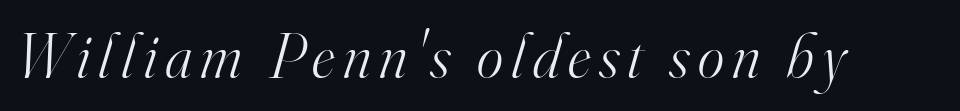
The image shows 63 px light serif type, italic (leaning right); set not underlined; high stroke contrast and a small x-height.
